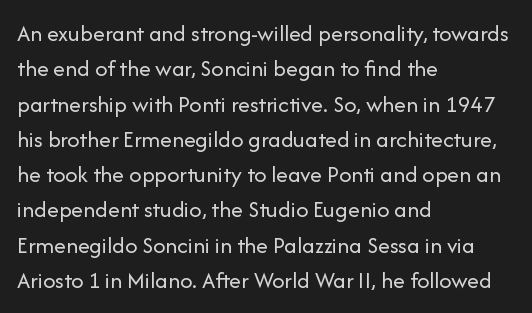
{"italic": "no", "bold": "no", "underline": "no", "align": "left", "line_spacing": "normal", "line_spacing_ratio": 1.47, "letter_spacing": "normal", "letter_spacing_em": 0.0, "glyph_px": 24}
